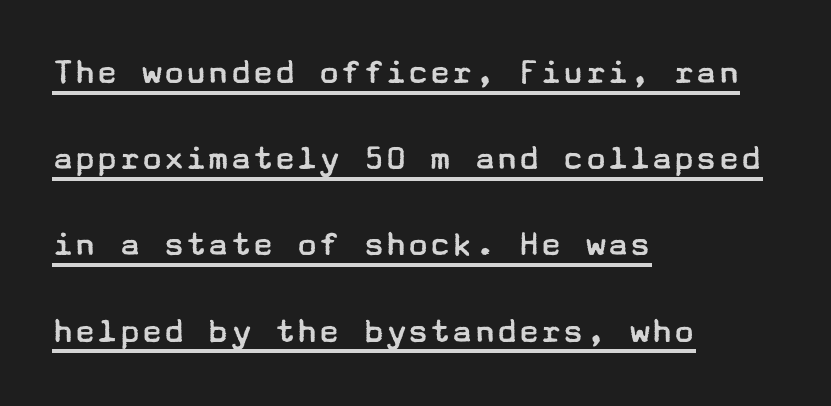
{"serif": "no", "italic": "no", "bold": "no", "weight": "regular", "width": "wide", "stroke_contrast": "low", "x_height": "medium", "underline": "yes", "align": "left", "line_spacing": "loose", "line_spacing_ratio": 2.33, "letter_spacing": "normal", "letter_spacing_em": 0.0, "glyph_px": 37}
